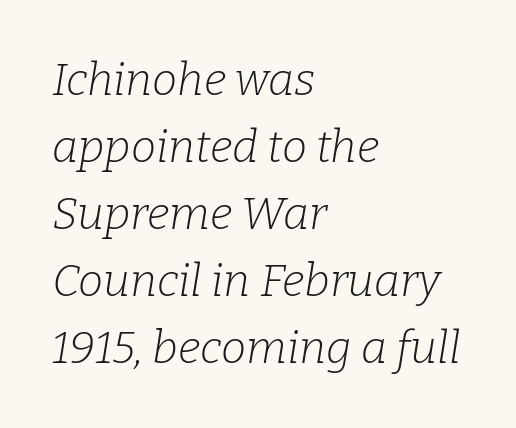
Q: Is the text bold? A: No.
Q: Is the text italic (slanted)? A: Yes, it leans right by about 9 degrees.
Q: Is the typeface a serif or a sans-serif typeface? A: Serif.
Q: Is the text underlined? A: No.
Q: How is the paragraph aligned? A: Left-aligned.
Q: Is the spacing between letters normal or unusually wide? A: Normal.
Q: Is the spacing between lines tight, normal or loose? A: Normal.
Q: Width (condensed, normal, or wide)? A: Normal.
Q: Stroke contrast? A: Low.
Q: x-height? A: Medium.
Q: Monospaced? A: No.
